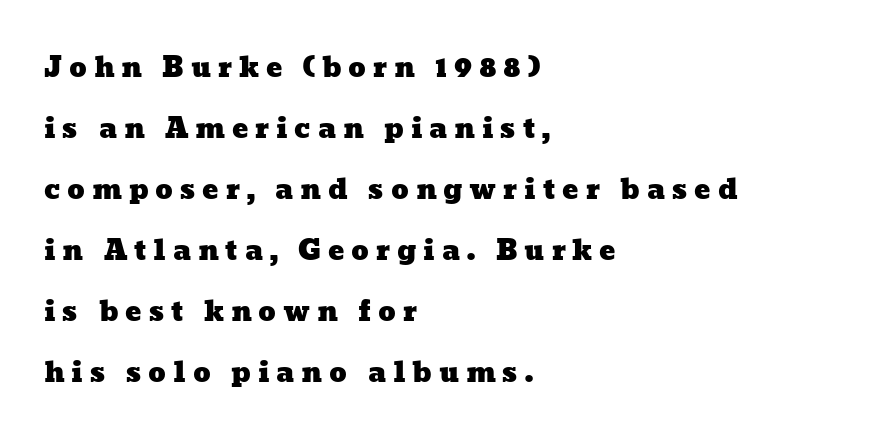
{"underline": "no", "align": "left", "line_spacing": "loose", "line_spacing_ratio": 2.26, "letter_spacing": "wide", "letter_spacing_em": 0.25, "glyph_px": 27}
